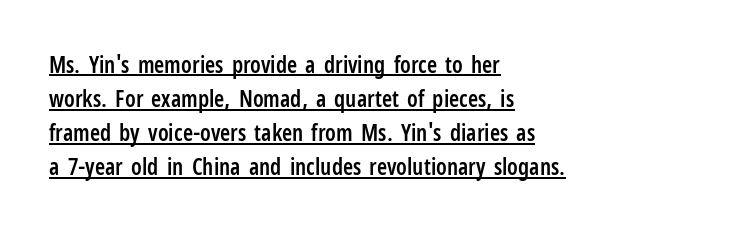
The image shows 23 px text type, upright; set left-aligned, normal line spacing (1.48x), normal letter spacing, underlined.
